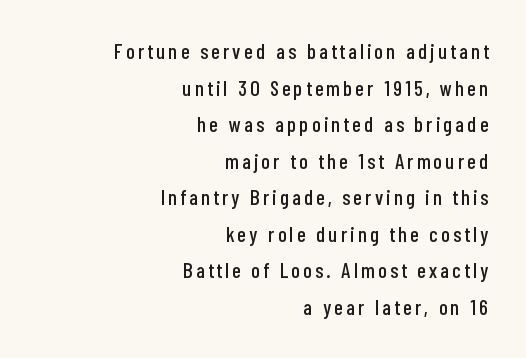
The image shows 21 px text type, upright; set right-aligned, line spacing 1.74x, not underlined.
